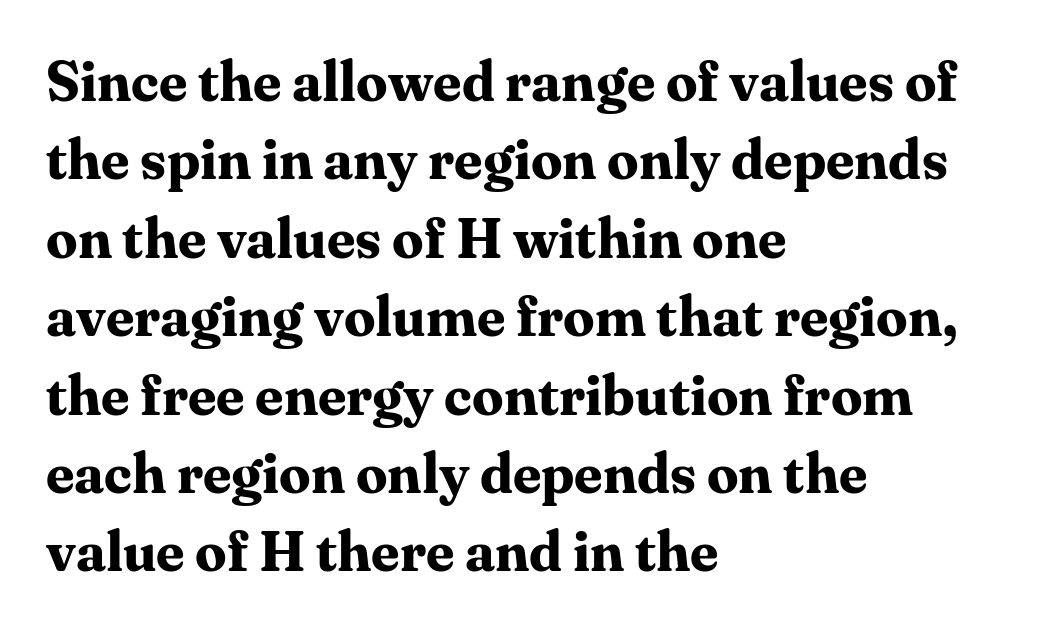
{"serif": "yes", "italic": "no", "bold": "yes", "weight": "bold", "width": "normal", "stroke_contrast": "medium", "x_height": "medium", "monospaced": "no", "underline": "no", "align": "left", "line_spacing": "normal", "line_spacing_ratio": 1.4, "letter_spacing": "normal", "letter_spacing_em": 0.0, "glyph_px": 56}
